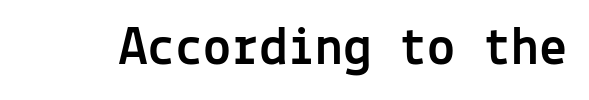
Q: Is the text italic (slanted)? A: No, it is upright.
Q: Is the typeface a serif or a sans-serif typeface? A: Sans-serif.
Q: Is the text underlined? A: No.
Q: Is the spacing between letters normal or unusually wide? A: Normal.
Q: Width (condensed, normal, or wide)? A: Normal.
Q: x-height? A: Medium.
Q: Monospaced? A: Yes.
